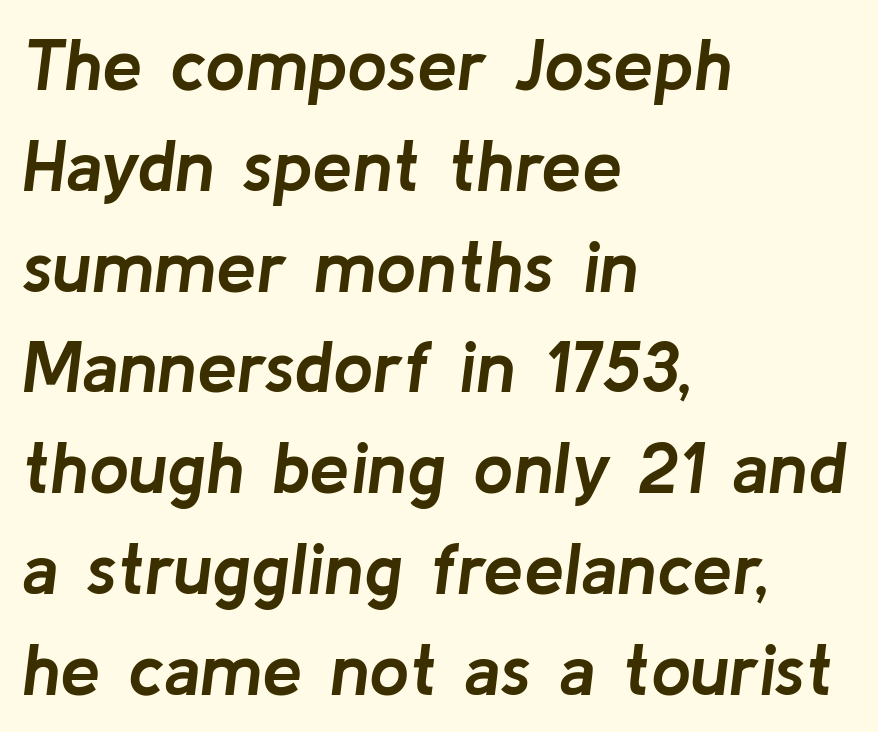
Q: Is the text bold? A: Yes.
Q: Is the text italic (slanted)? A: Yes, it leans right by about 8 degrees.
Q: Is the text underlined? A: No.
Q: How is the paragraph aligned? A: Left-aligned.
Q: Is the spacing between letters normal or unusually wide? A: Normal.
Q: Is the spacing between lines tight, normal or loose? A: Normal.
Q: Width (condensed, normal, or wide)? A: Normal.
Q: Stroke contrast? A: Low.
Q: x-height? A: Medium.
Q: Monospaced? A: No.
